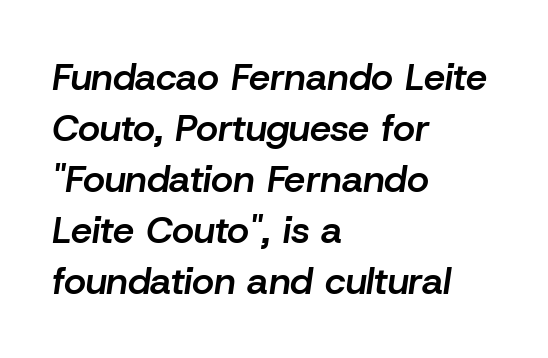
{"italic": "yes", "lean": "right", "slant_degrees": 8, "bold": "semi", "weight": "semibold", "width": "normal", "stroke_contrast": "low", "x_height": "medium", "monospaced": "no", "underline": "no", "align": "left", "line_spacing": "normal", "line_spacing_ratio": 1.34, "letter_spacing": "normal", "letter_spacing_em": 0.0, "glyph_px": 38}
